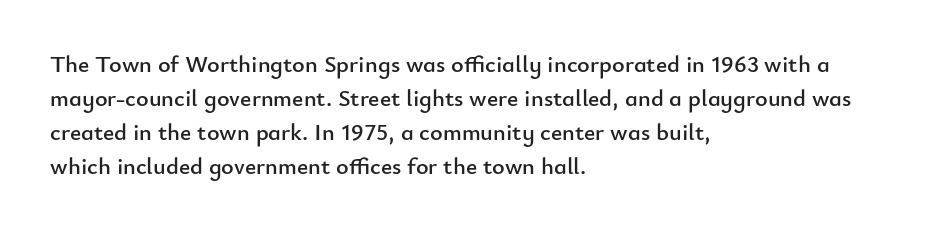
Each word holds together tightly as a unit, with standard inter-letter gaps. Horizontally, the lines are justified to the leading edge only. Check the space under the baseline: it is left empty. Leading matches the norm, producing a regular column.
